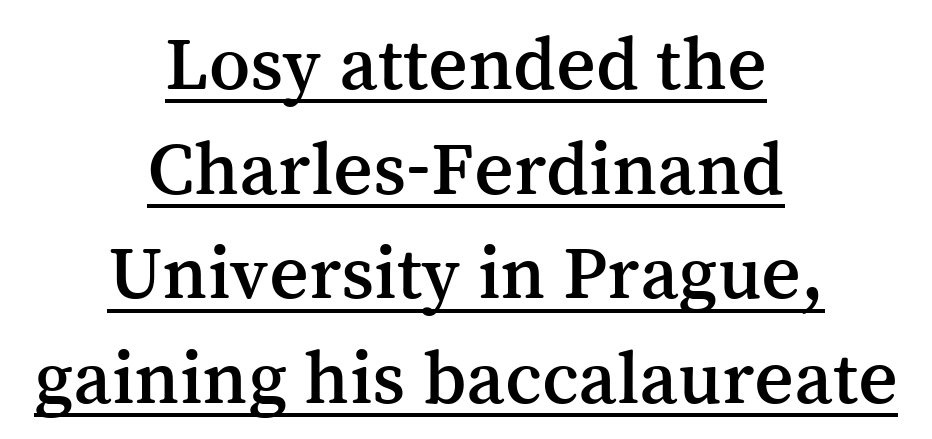
The specimen reads as upright at a glance. Each word holds together tightly as a unit, with standard inter-letter gaps. A typesetter would call this proportional, since set widths differ per character. Font category for this specimen: serif.
